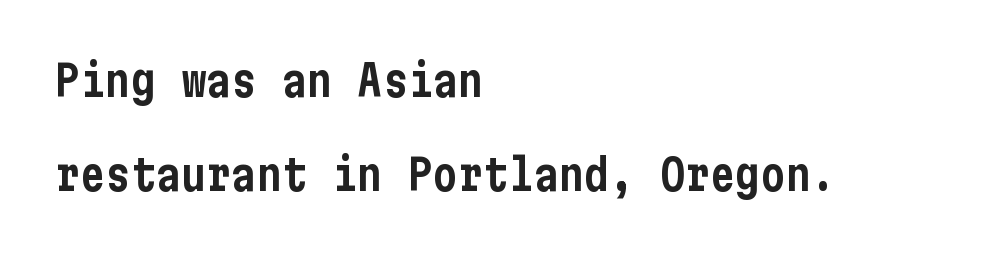
{"serif": "no", "italic": "no", "width": "condensed", "stroke_contrast": "low", "x_height": "medium", "underline": "no", "align": "left", "line_spacing": "loose", "line_spacing_ratio": 2.23, "letter_spacing": "normal", "letter_spacing_em": 0.0, "glyph_px": 42}
